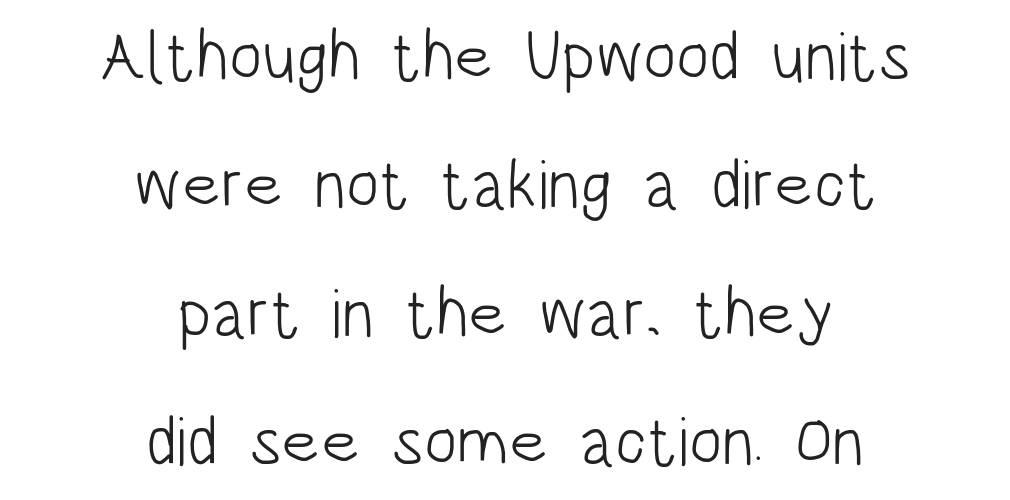
{"serif": "no", "italic": "no", "bold": "no", "weight": "light", "width": "condensed", "stroke_contrast": "low", "x_height": "large", "monospaced": "no", "underline": "no", "align": "center", "line_spacing_ratio": 1.86, "letter_spacing": "normal", "letter_spacing_em": 0.0, "glyph_px": 69}
